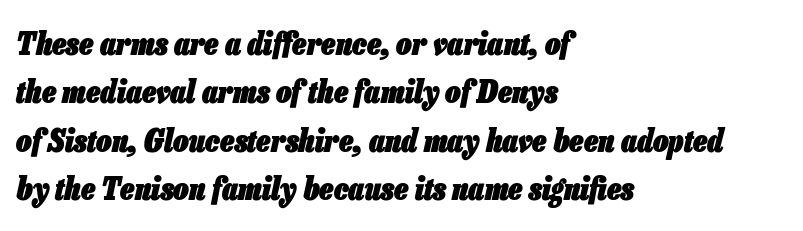
Q: Is the text bold? A: Yes.
Q: Is the text italic (slanted)? A: Yes, it leans right by about 13 degrees.
Q: Is the text underlined? A: No.
Q: How is the paragraph aligned? A: Left-aligned.
Q: Is the spacing between letters normal or unusually wide? A: Normal.
Q: Is the spacing between lines tight, normal or loose? A: Normal.
Q: Width (condensed, normal, or wide)? A: Condensed.
Q: Stroke contrast? A: Low.
Q: x-height? A: Medium.
Q: Monospaced? A: No.
